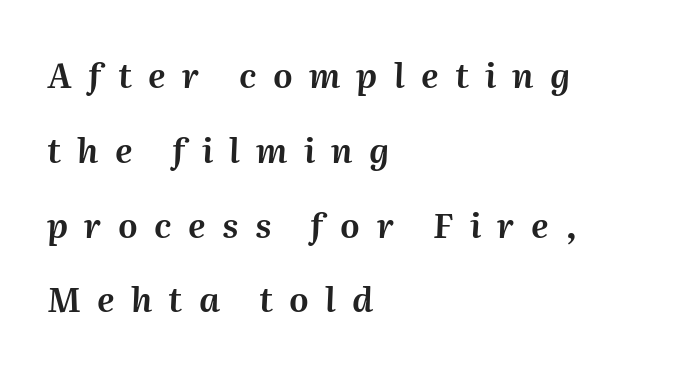
The image shows 34 px text type, italic (leaning right); set left-aligned, loose line spacing (2.2x), unusually wide letter spacing (+0.48 em), not underlined; medium stroke contrast and a medium x-height.
